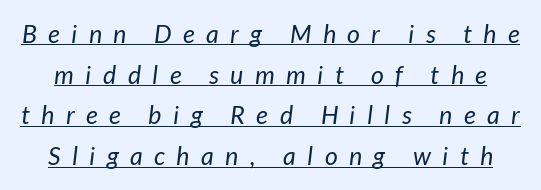
Counters stay open thanks to moderate or lighter strokes. Descenders here cross a horizontal rule under the line. The horizontal fit of the characters is loose and conspicuously gappy. Whoever set this chose a conventional vertical rhythm. When letters slant like this, we call the style italic.
